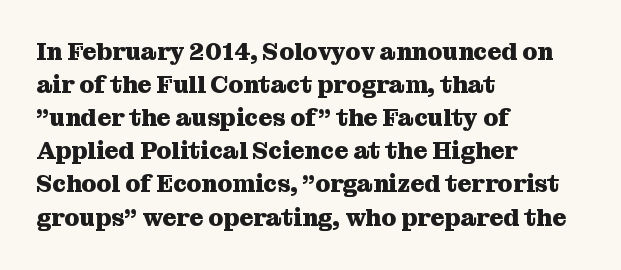
{"italic": "no", "bold": "yes", "underline": "no", "align": "left", "line_spacing": "normal", "line_spacing_ratio": 1.38, "letter_spacing": "normal", "letter_spacing_em": 0.0, "glyph_px": 24}
